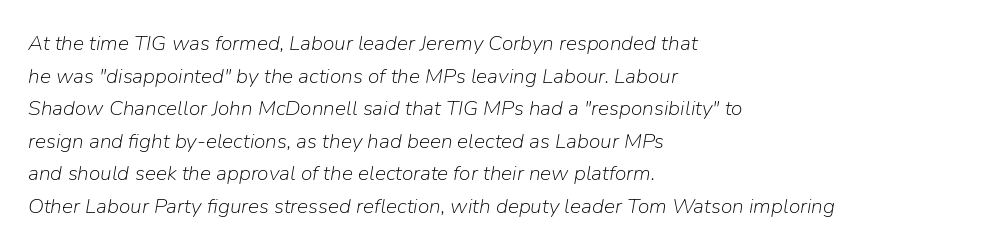
{"italic": "yes", "lean": "right", "slant_degrees": 9, "bold": "no", "underline": "no", "align": "left", "line_spacing": "normal", "line_spacing_ratio": 1.55, "letter_spacing": "normal", "letter_spacing_em": 0.0, "glyph_px": 21}
